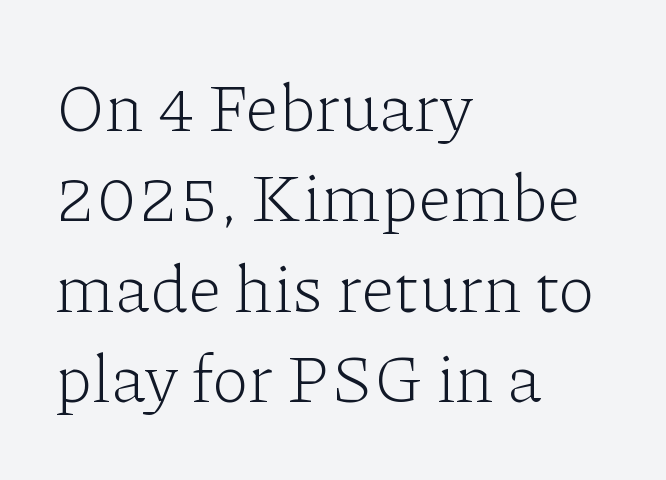
{"serif": "yes", "italic": "no", "bold": "no", "weight": "light", "width": "normal", "stroke_contrast": "low", "x_height": "medium", "monospaced": "no", "underline": "no", "align": "left", "line_spacing": "normal", "line_spacing_ratio": 1.33, "letter_spacing": "normal", "letter_spacing_em": 0.0, "glyph_px": 68}
